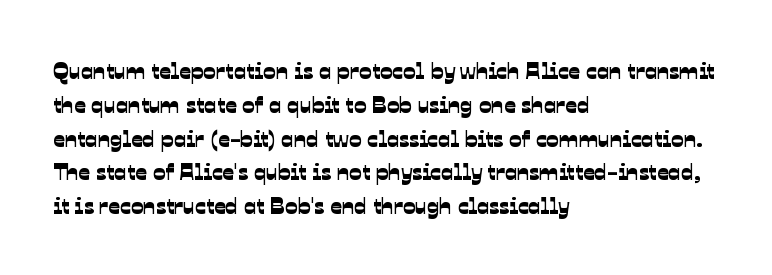
Q: Is the text underlined? A: No.
Q: How is the paragraph aligned? A: Left-aligned.
Q: Is the spacing between letters normal or unusually wide? A: Normal.
Q: Is the spacing between lines tight, normal or loose? A: Normal.
